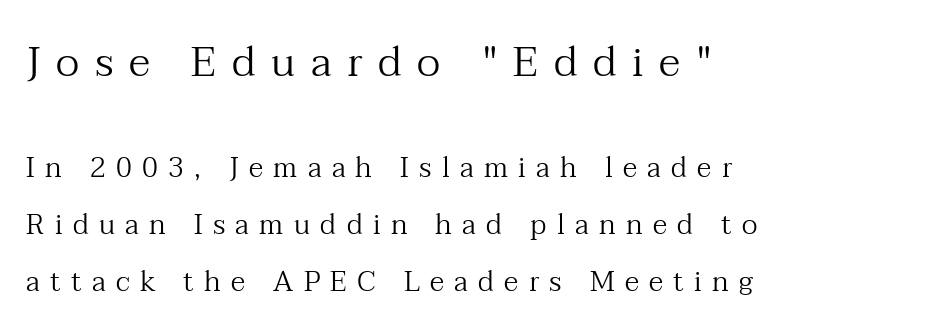
The image shows 42 px regular-weight serif type, upright; set left-aligned, loose line spacing (2.02x), unusually wide letter spacing (+0.37 em), not underlined; the first (top) block is 1.5x larger; medium stroke contrast and a medium x-height.
